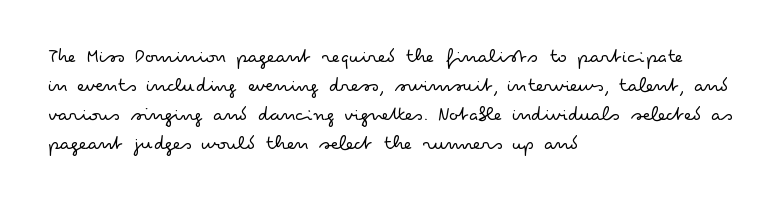
The image shows 21 px text type, upright; set left-aligned, normal line spacing (1.38x), normal letter spacing, not underlined.
